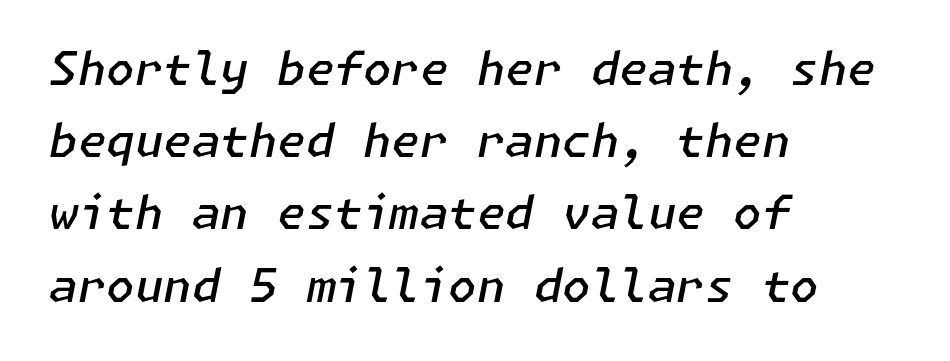
Q: Is the text bold? A: Semi-bold.
Q: Is the text italic (slanted)? A: Yes, it leans right by about 11 degrees.
Q: Is the text underlined? A: No.
Q: How is the paragraph aligned? A: Left-aligned.
Q: Is the spacing between letters normal or unusually wide? A: Normal.
Q: Is the spacing between lines tight, normal or loose? A: Normal.
Q: Width (condensed, normal, or wide)? A: Normal.
Q: Stroke contrast? A: Low.
Q: x-height? A: Medium.
